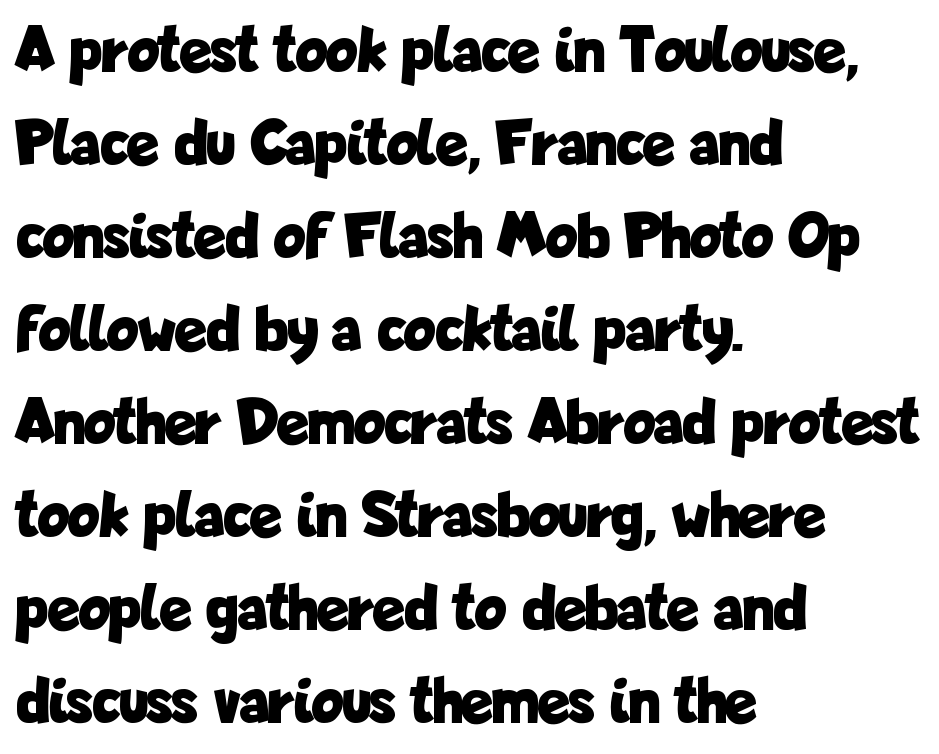
The image shows 66 px bold, condensed sans-serif type, upright; set left-aligned, normal line spacing (1.41x), normal letter spacing, not underlined; low stroke contrast and a medium x-height.
